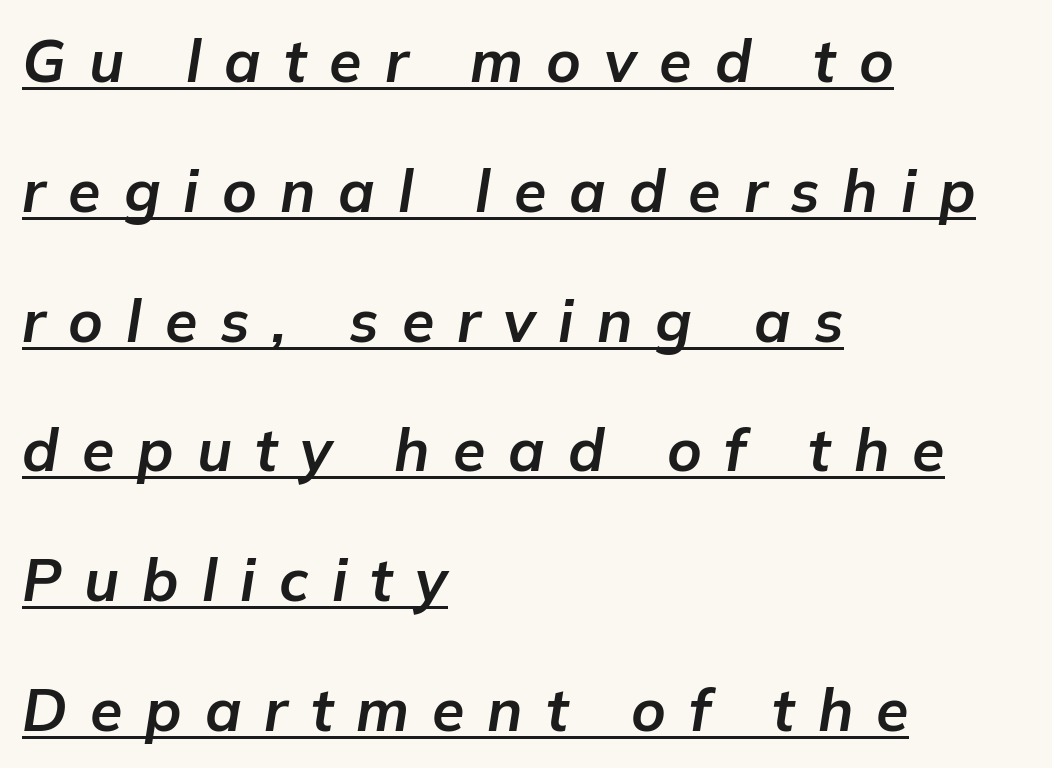
The image shows 59 px bold type, italic (leaning right); set left-aligned, loose line spacing (2.2x), unusually wide letter spacing (+0.39 em), underlined; low stroke contrast and a medium x-height.
